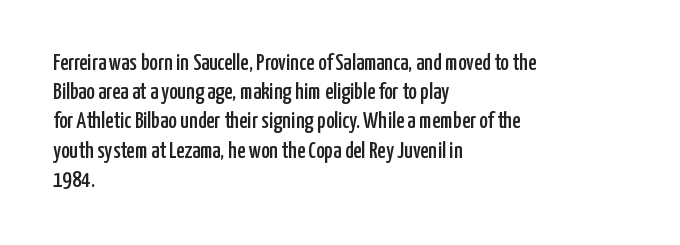
Q: Is the text italic (slanted)? A: No, it is upright.
Q: Is the text underlined? A: No.
Q: How is the paragraph aligned? A: Left-aligned.
Q: Is the spacing between letters normal or unusually wide? A: Normal.
Q: Is the spacing between lines tight, normal or loose? A: Normal.
